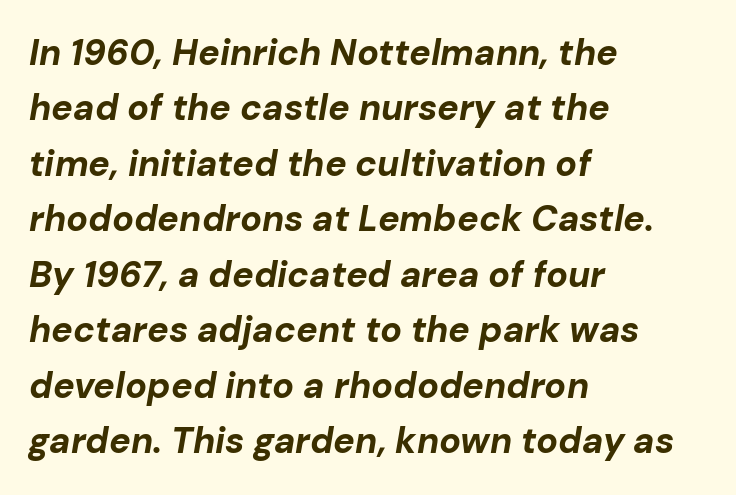
Slanted lettering throughout. These lines are set flush left with a ragged right edge. The letterforms sit shoulder to shoulder at normal distance. Stroke thickness is high; the sample reads as a true bold. The zone under the glyphs is completely vacant. Rows of type keep a routine distance in the vertical direction.
